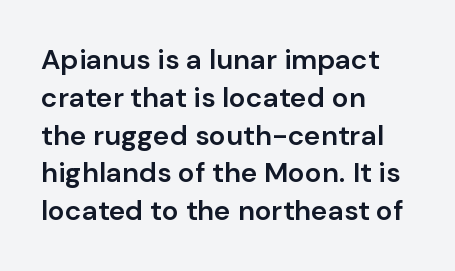
{"serif": "no", "italic": "no", "bold": "semi", "weight": "semibold", "width": "normal", "stroke_contrast": "low", "x_height": "medium", "monospaced": "no", "underline": "no", "align": "left", "line_spacing": "normal", "line_spacing_ratio": 1.35, "letter_spacing": "normal", "letter_spacing_em": 0.0, "glyph_px": 28}
